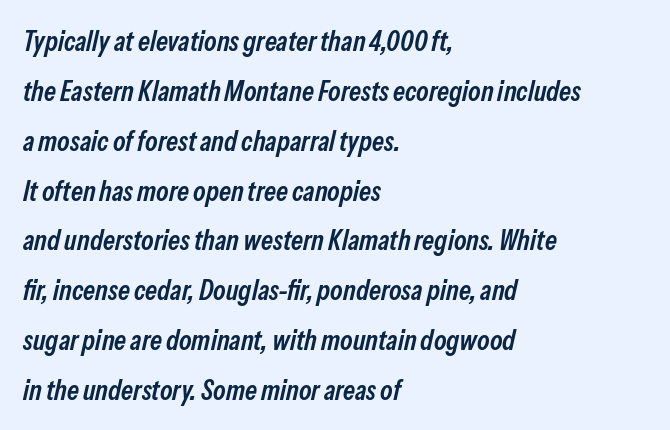
The image shows 28 px semibold, condensed type, italic (leaning right); set left-aligned, line spacing 1.78x, normal letter spacing, not underlined; low stroke contrast and a medium x-height.
